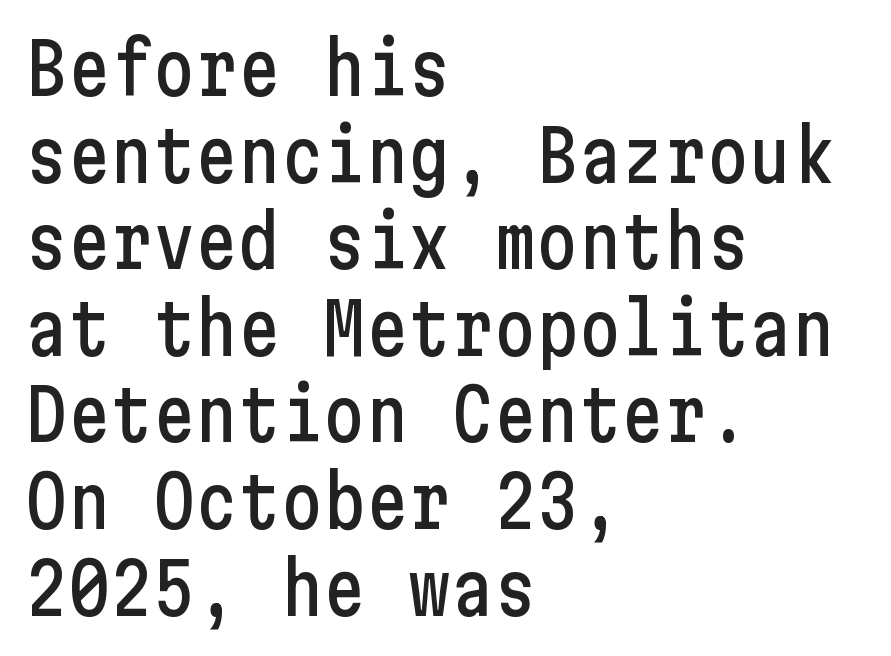
This is roman type, the default non-slanted kind. Casual observation: everything's shoved over to the left. The area under the type is left untouched. Tracking here is standard; glyphs follow each other at the usual distance. Classification — sans serif.
